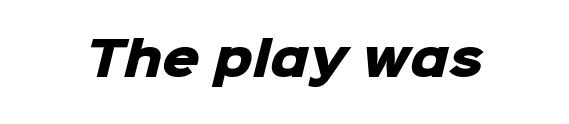
The image shows 47 px heavy sans-serif type; set normal letter spacing, not underlined; low stroke contrast and a medium x-height.
